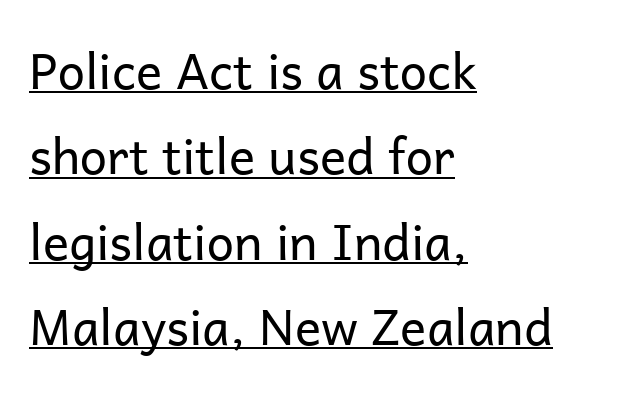
Italic: no, the glyphs are upright roman. Notice how the passage keeps a crisp vertical edge on the left only. Stems and bowls with no extra thickness — not bold. This sample has the flowing, uneven cadence of proportional lettering.
